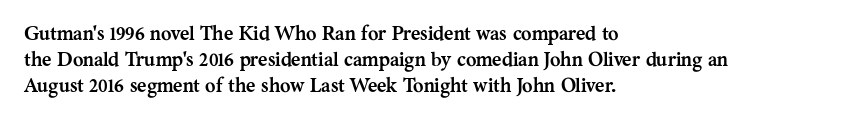
A typesetter would call this zero additional tracking. A classic flush-left, rag-right setting is used for this passage. The letters stand upright; this is a roman face. The glyphs are unaccompanied by any horizontal stroke below them. Line spacing here is normal.
